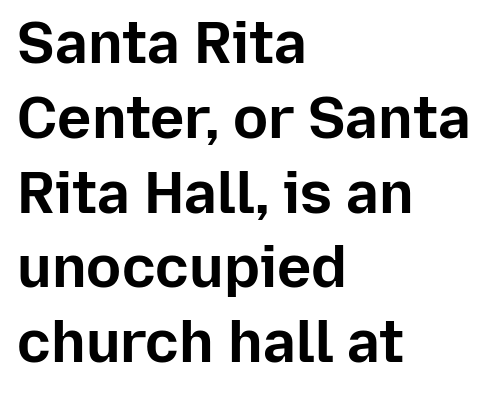
Descenders hang freely into open space. Vertically, the passage feels balanced, rows spaced as you'd expect. Type style note: lacks serifs. On the weight axis this lands at bold, roughly 700.
